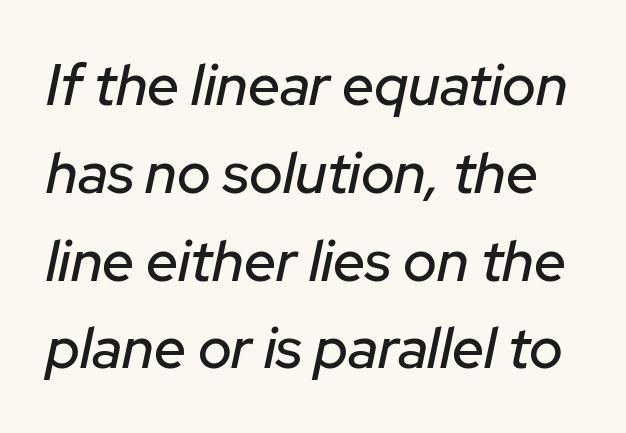
The image shows 57 px text type, italic (leaning right); set normal line spacing (1.54x), normal letter spacing, not underlined; low stroke contrast and a medium x-height.
